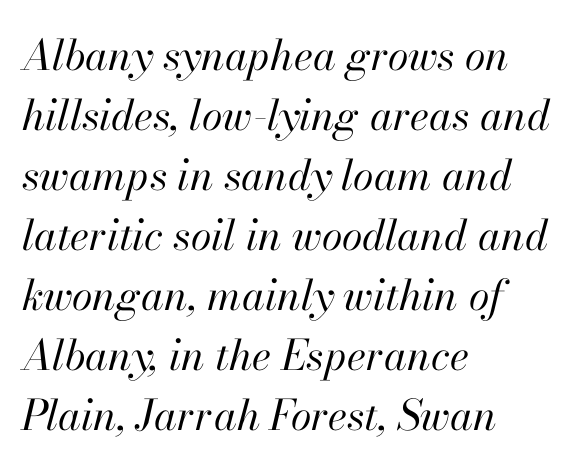
Q: Is the text bold? A: No.
Q: Is the text italic (slanted)? A: Yes, it leans right by about 13 degrees.
Q: Is the text underlined? A: No.
Q: How is the paragraph aligned? A: Left-aligned.
Q: Is the spacing between letters normal or unusually wide? A: Normal.
Q: Is the spacing between lines tight, normal or loose? A: Normal.
Q: Width (condensed, normal, or wide)? A: Normal.
Q: Stroke contrast? A: High.
Q: x-height? A: Small.
Q: Monospaced? A: No.
